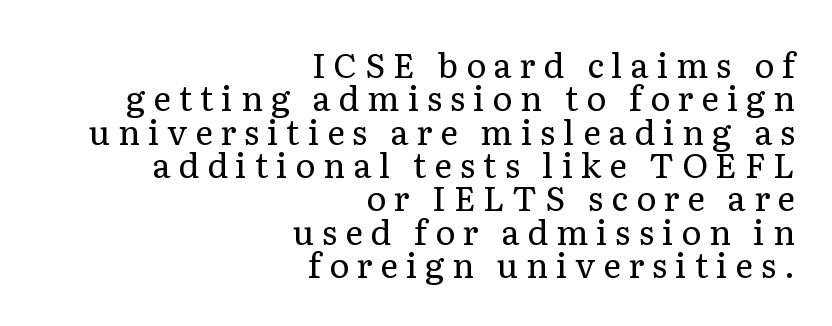
The image shows 34 px regular-weight serif type, upright; set right-aligned, tight line spacing (0.98x), unusually wide letter spacing (+0.23 em), not underlined; low stroke contrast and a medium x-height.
